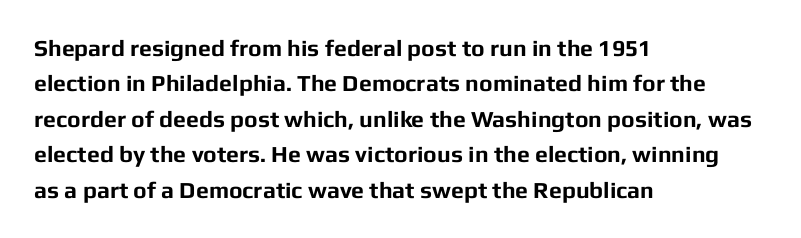
The image shows 23 px bold type, upright; set left-aligned, normal line spacing (1.54x), normal letter spacing, not underlined.
